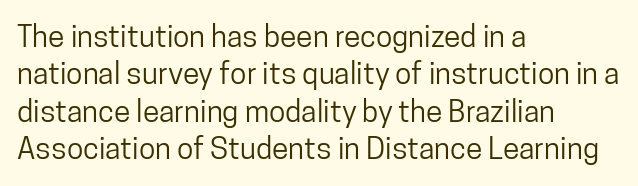
The baseline area is clear. What's the leading like? Ordinary, nothing unusual. You could not count columns in this text — the font is proportionally spaced. Rendered with straight, roman letterforms. The tracking reads as untouched default to a designer's eye.
